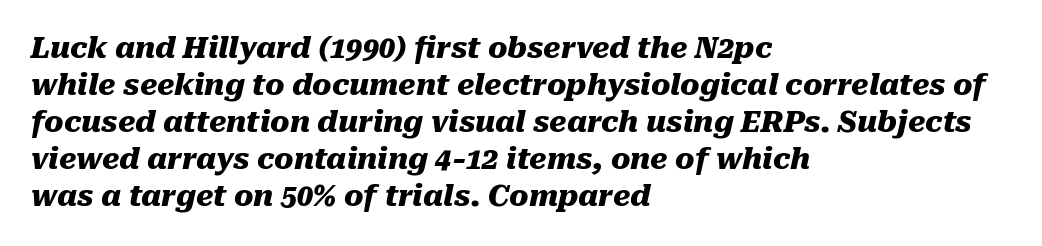
{"italic": "yes", "lean": "right", "slant_degrees": 10, "bold": "yes", "weight": "heavy", "width": "normal", "stroke_contrast": "medium", "x_height": "medium", "monospaced": "no", "underline": "no", "align": "left", "line_spacing": "normal", "line_spacing_ratio": 1.28, "letter_spacing": "normal", "letter_spacing_em": 0.0, "glyph_px": 29}
